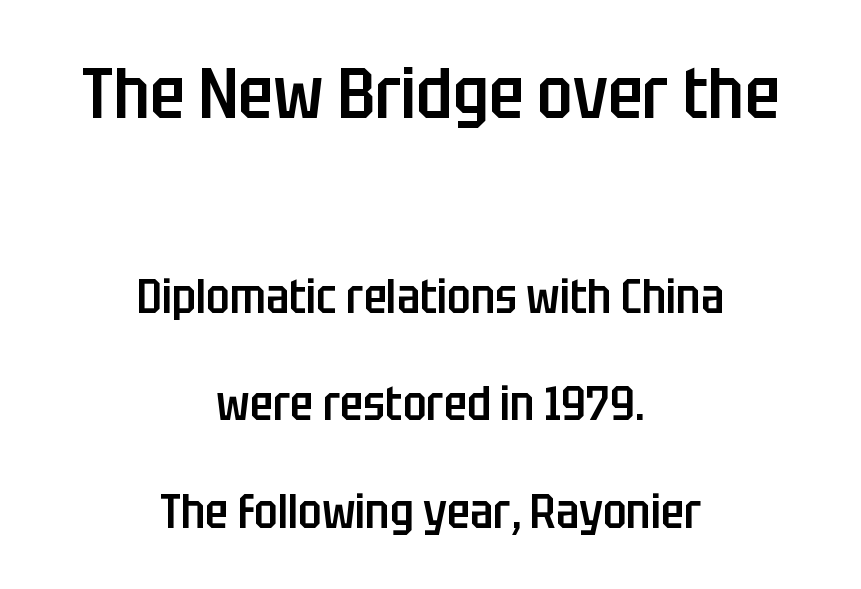
The image shows 72 px semibold, condensed sans-serif type, upright; set centered, loose line spacing (2.24x), normal letter spacing, not underlined; the first (top) block is 1.5x larger; low stroke contrast and a large x-height.
